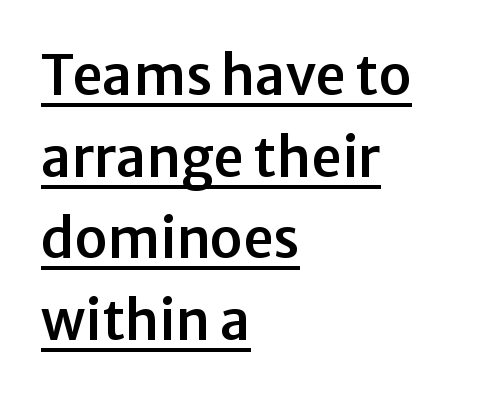
Like a heading marked for emphasis, these lines bear an underscore. A classic flush-left, rag-right setting is used for this passage. The font's upright variant was chosen for this text. Students, observe: this is what conventionally led text looks like. The text was rendered using a sans face with plain stroke endings. Think of a printed novel: that variable character pitch is what you see here.
